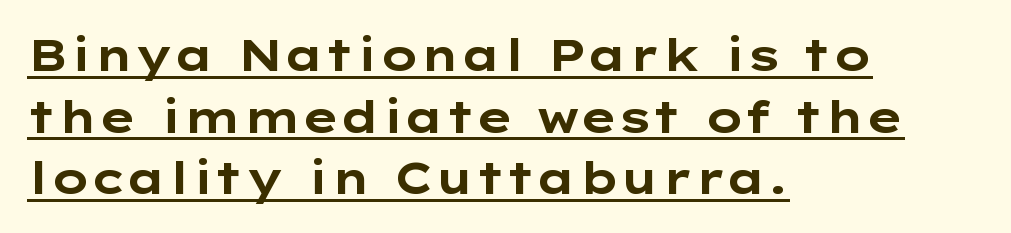
Q: Is the text bold? A: Yes.
Q: Is the text italic (slanted)? A: No, it is upright.
Q: Is the typeface a serif or a sans-serif typeface? A: Sans-serif.
Q: Is the text underlined? A: Yes.
Q: How is the paragraph aligned? A: Left-aligned.
Q: Is the spacing between letters normal or unusually wide? A: Normal.
Q: Is the spacing between lines tight, normal or loose? A: Normal.
Q: Width (condensed, normal, or wide)? A: Wide.
Q: Stroke contrast? A: Low.
Q: x-height? A: Medium.
Q: Monospaced? A: No.
